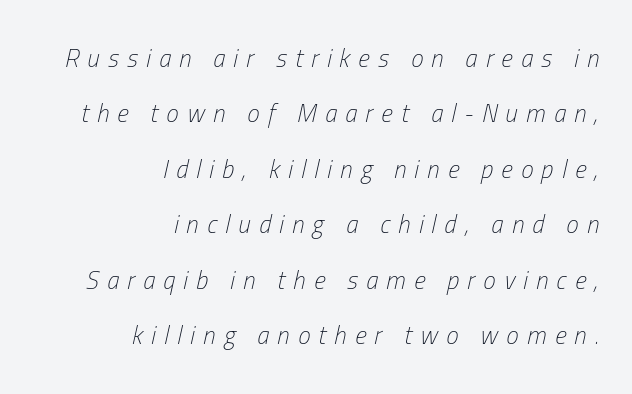
Q: Is the text bold? A: No.
Q: Is the text italic (slanted)? A: Yes, it leans right by about 13 degrees.
Q: Is the text underlined? A: No.
Q: How is the paragraph aligned? A: Right-aligned.
Q: Is the spacing between letters normal or unusually wide? A: Unusually wide.
Q: Is the spacing between lines tight, normal or loose? A: Loose.
